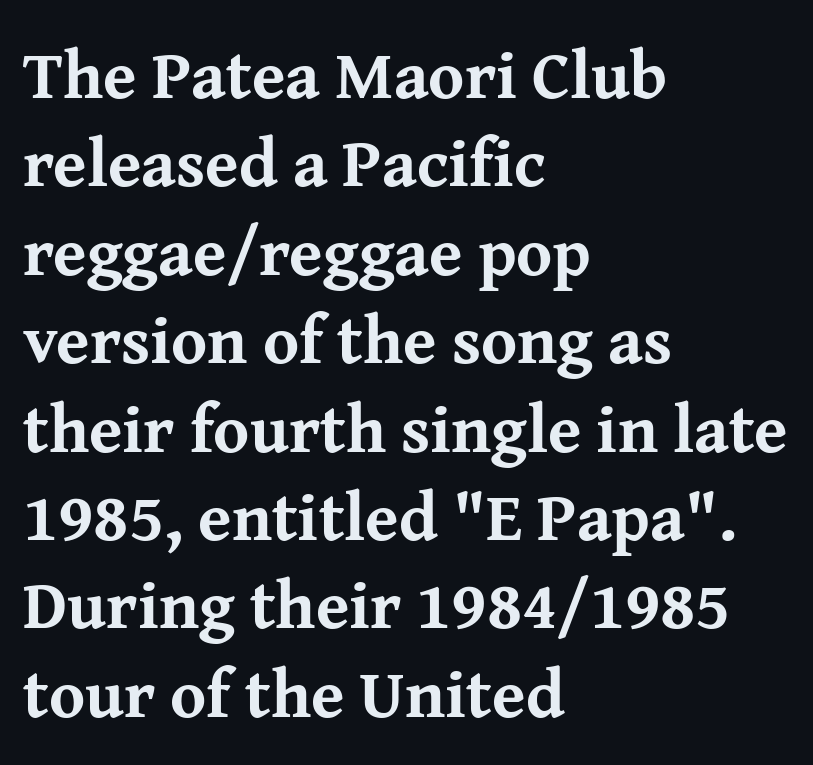
The image shows 68 px bold serif type, upright; set left-aligned, normal line spacing (1.3x), normal letter spacing, not underlined; medium stroke contrast and a medium x-height.
